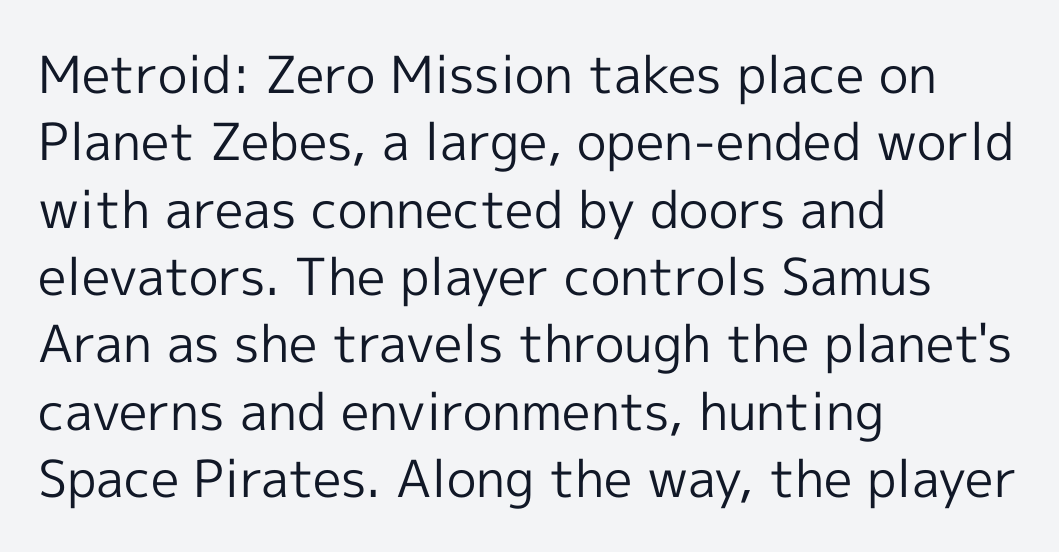
Q: Is the text bold? A: No.
Q: Is the text italic (slanted)? A: No, it is upright.
Q: Is the typeface a serif or a sans-serif typeface? A: Sans-serif.
Q: Is the text underlined? A: No.
Q: How is the paragraph aligned? A: Left-aligned.
Q: Is the spacing between letters normal or unusually wide? A: Normal.
Q: Is the spacing between lines tight, normal or loose? A: Normal.
Q: Width (condensed, normal, or wide)? A: Normal.
Q: x-height? A: Medium.
Q: Monospaced? A: No.
